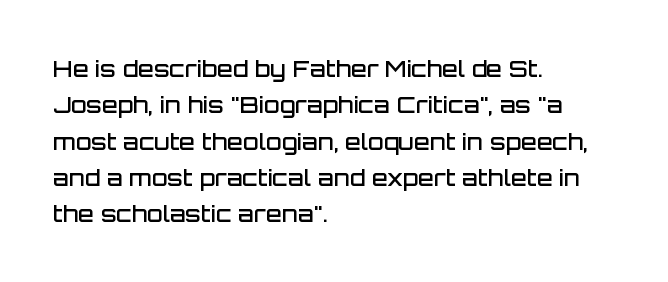
Q: Is the text bold? A: Semi-bold.
Q: Is the text italic (slanted)? A: No, it is upright.
Q: Is the text underlined? A: No.
Q: How is the paragraph aligned? A: Left-aligned.
Q: Is the spacing between letters normal or unusually wide? A: Normal.
Q: Is the spacing between lines tight, normal or loose? A: Normal.
